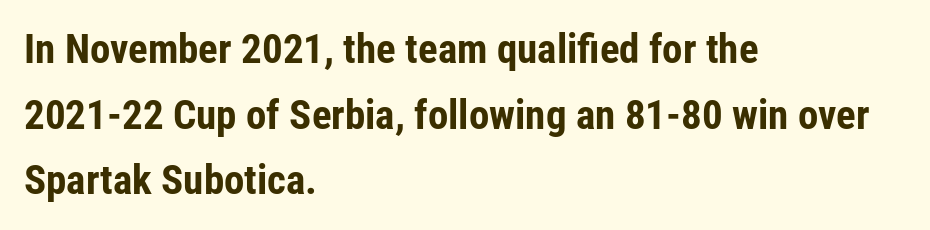
{"serif": "no", "italic": "no", "bold": "yes", "weight": "bold", "width": "condensed", "stroke_contrast": "low", "x_height": "medium", "monospaced": "no", "underline": "no", "align": "left", "line_spacing": "normal", "line_spacing_ratio": 1.6, "letter_spacing": "normal", "letter_spacing_em": 0.0, "glyph_px": 41}
